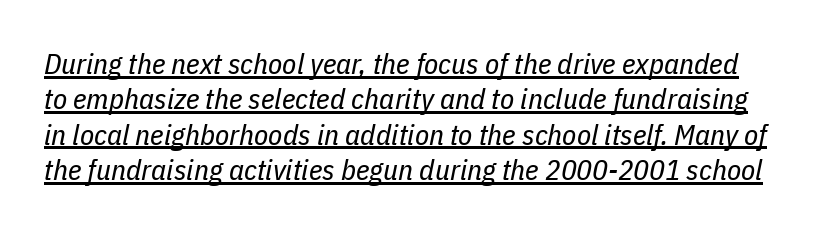
Letter spacing: default. The face used here is proportionally spaced, like ordinary book or web type. The lettering tilts uniformly, giving the passage an italic look. Check the space under the baseline: a stroke is drawn there. Heaviness? Minimal to ordinary, like unemphasized prose.
